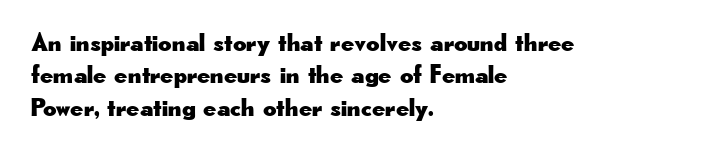
The image shows 26 px text type, upright; set left-aligned, normal line spacing (1.25x), normal letter spacing, not underlined.
